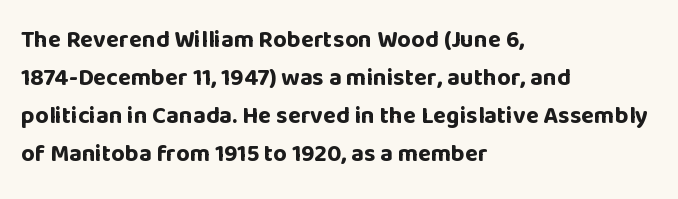
Any mark beneath the type? The region is blank. The letters stand upright; this is a roman face. The type is set solid horizontally, with unmodified tracking. Which margin do the lines hug? The left one — the right edge is uneven. The rendering uses a bold face; every stroke is thick and dark.
